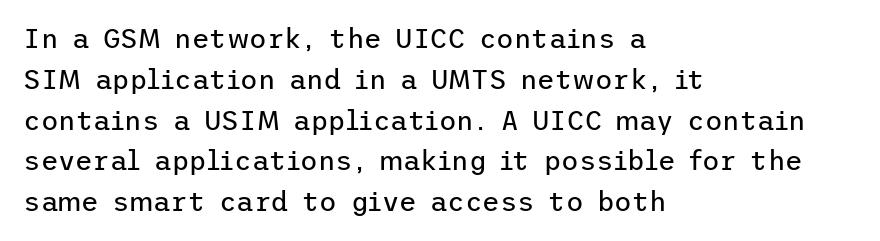
The image shows 27 px text type, upright; set left-aligned, normal line spacing (1.51x), normal letter spacing, not underlined.
